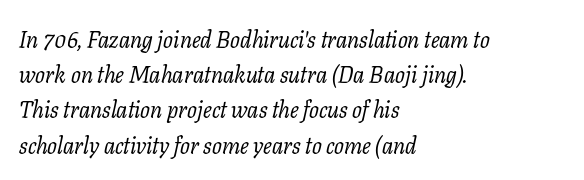
Horizontal bands of white between lines are of average thickness. The text carries the slant typical of an italic or oblique font. Plain, unruled lines of type. Observe the ordinary spacing: letters are neighbours, not strangers.
